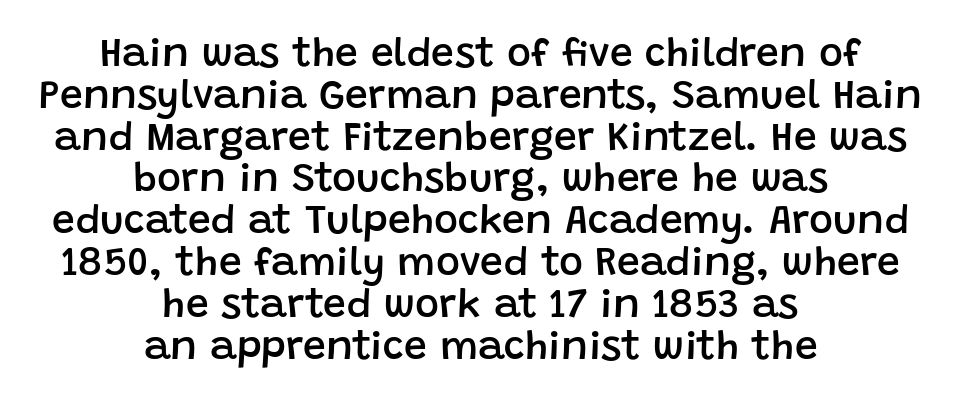
Regarding serifs, this sample does without them. Students, this is semibold: more ink than regular, less than bold. The compositor balanced each line on the midline. The passage shown is typed in a proportional face where columns would drift. Decoration check: the copy has no underline. Line spacing here is tight.
